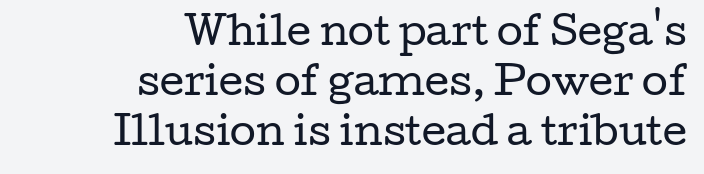
This sample uses a serif face. These glyphs show unthickened strokes, regular width or finer. Horizontal bands of white between lines are of average thickness. Italic: no, the glyphs are upright roman. These lines are rendered in a variable-pitch font.
